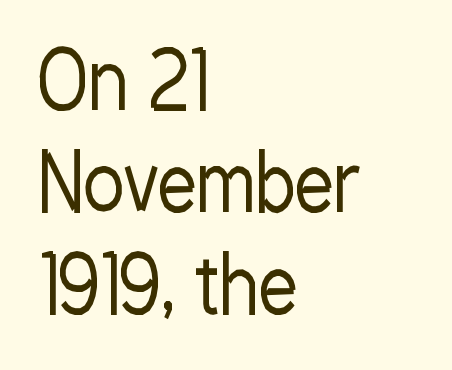
The image shows 78 px regular-weight, condensed sans-serif type, upright; set left-aligned, normal line spacing (1.31x), normal letter spacing, not underlined; low stroke contrast and a medium x-height.
